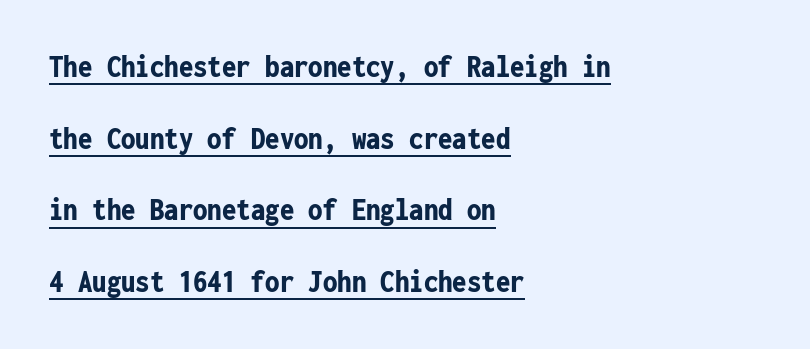
{"serif": "no", "italic": "no", "bold": "yes", "weight": "bold", "width": "condensed", "stroke_contrast": "low", "x_height": "medium", "monospaced": "yes", "underline": "yes", "align": "left", "line_spacing": "loose", "line_spacing_ratio": 2.24, "letter_spacing": "normal", "letter_spacing_em": 0.0, "glyph_px": 32}
